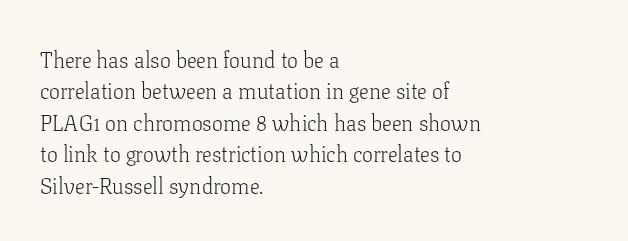
Q: Is the text bold? A: No.
Q: Is the text italic (slanted)? A: No, it is upright.
Q: Is the text underlined? A: No.
Q: How is the paragraph aligned? A: Left-aligned.
Q: Is the spacing between letters normal or unusually wide? A: Normal.
Q: Is the spacing between lines tight, normal or loose? A: Normal.
